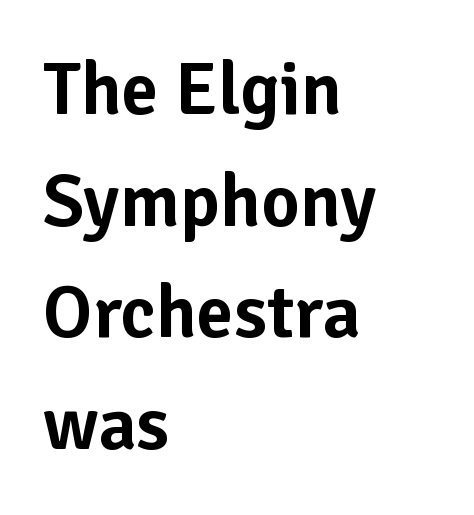
{"serif": "no", "italic": "no", "width": "normal", "stroke_contrast": "low", "x_height": "medium", "monospaced": "no", "underline": "no", "align": "left", "line_spacing": "normal", "line_spacing_ratio": 1.49, "letter_spacing": "normal", "letter_spacing_em": 0.0, "glyph_px": 75}
